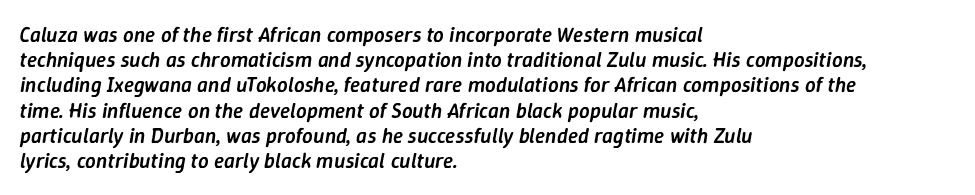
Q: Is the text bold? A: Semi-bold.
Q: Is the text italic (slanted)? A: Yes, it leans right by about 9 degrees.
Q: Is the text underlined? A: No.
Q: How is the paragraph aligned? A: Left-aligned.
Q: Is the spacing between letters normal or unusually wide? A: Normal.
